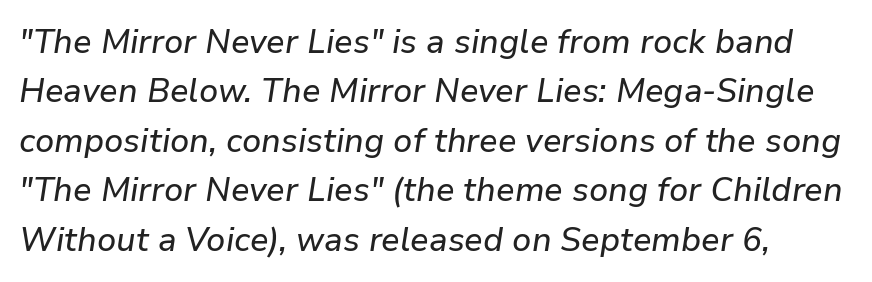
The image shows 33 px text type, italic (leaning right); set normal line spacing (1.5x), normal letter spacing, not underlined; low stroke contrast and a medium x-height.
